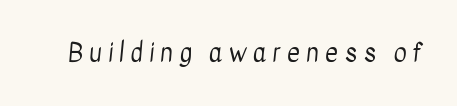
Weight: in the light-to-regular range. Lines of text with bare space underneath. The letters are spread apart with noticeably loose tracking.
